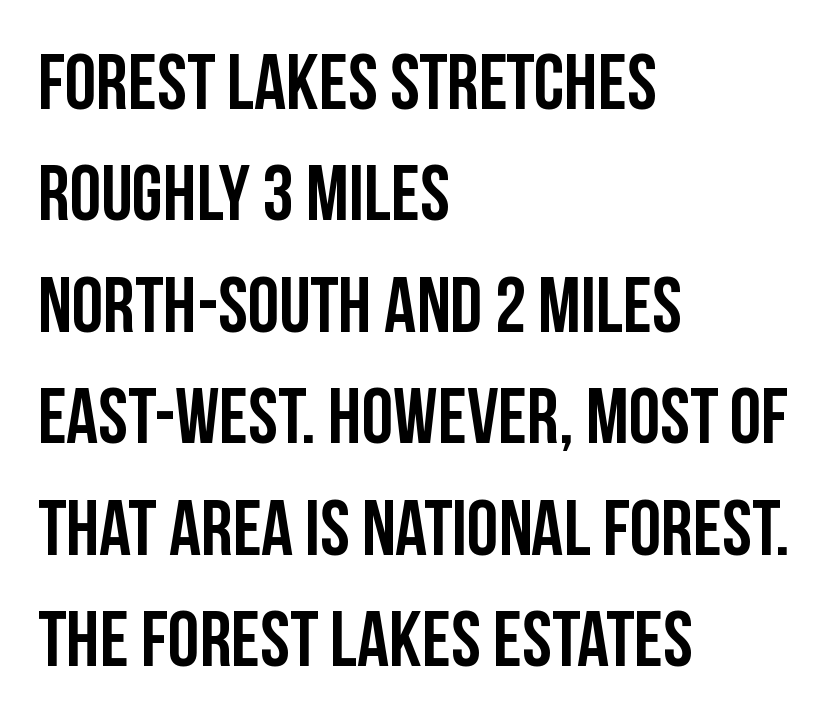
{"serif": "no", "italic": "no", "bold": "yes", "weight": "semibold", "width": "condensed", "stroke_contrast": "low", "x_height": "large", "monospaced": "no", "underline": "no", "align": "left", "line_spacing": "normal", "line_spacing_ratio": 1.41, "letter_spacing": "normal", "letter_spacing_em": 0.0, "glyph_px": 79}
